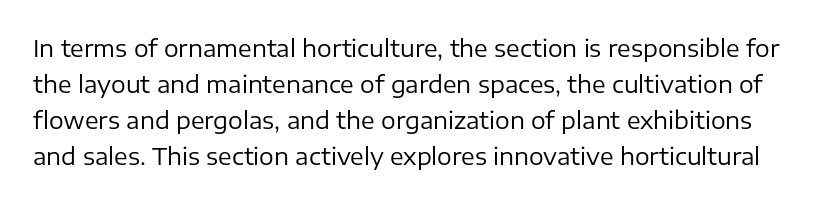
{"italic": "no", "bold": "no", "underline": "no", "line_spacing": "normal", "line_spacing_ratio": 1.56, "letter_spacing": "normal", "letter_spacing_em": 0.0, "glyph_px": 23}
